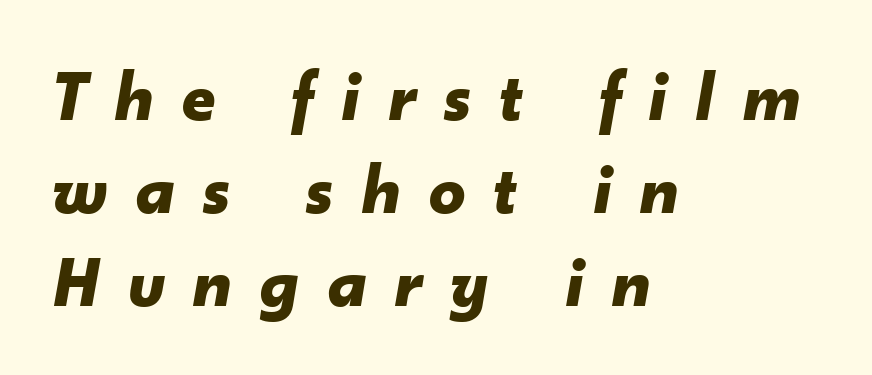
{"italic": "yes", "lean": "right", "slant_degrees": 10, "bold": "yes", "weight": "bold", "width": "normal", "stroke_contrast": "low", "x_height": "small", "monospaced": "no", "underline": "no", "align": "left", "line_spacing": "normal", "line_spacing_ratio": 1.29, "letter_spacing": "wide", "letter_spacing_em": 0.39, "glyph_px": 72}
